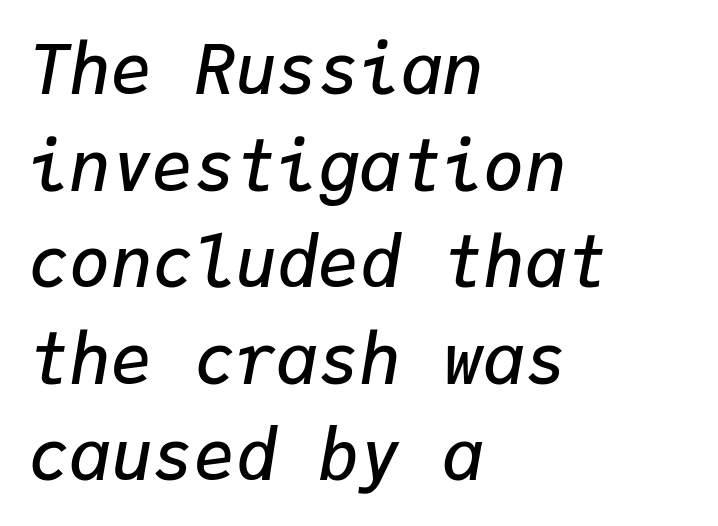
Q: Is the text bold? A: Semi-bold.
Q: Is the text italic (slanted)? A: Yes, it leans right by about 9 degrees.
Q: Is the text underlined? A: No.
Q: How is the paragraph aligned? A: Left-aligned.
Q: Is the spacing between letters normal or unusually wide? A: Normal.
Q: Is the spacing between lines tight, normal or loose? A: Normal.
Q: Width (condensed, normal, or wide)? A: Normal.
Q: Stroke contrast? A: Low.
Q: x-height? A: Medium.
Q: Monospaced? A: Yes.
